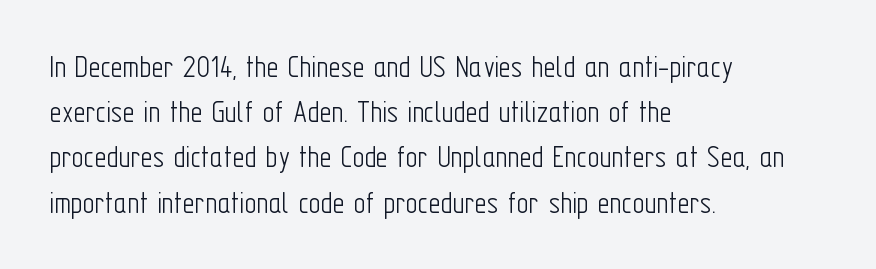
The image shows 33 px light, condensed sans-serif type, upright; set left-aligned, normal line spacing (1.37x), normal letter spacing, not underlined; low stroke contrast and a medium x-height.
